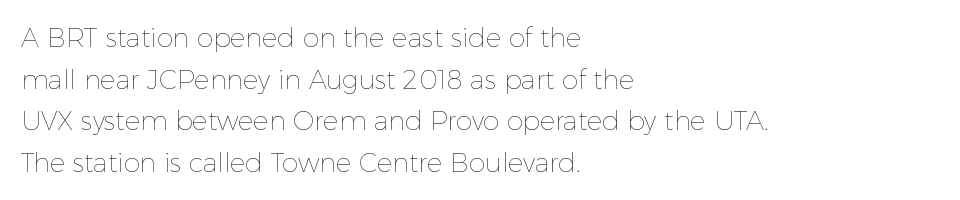
The image shows 26 px text type, upright; set left-aligned, normal line spacing (1.6x), normal letter spacing, not underlined.
